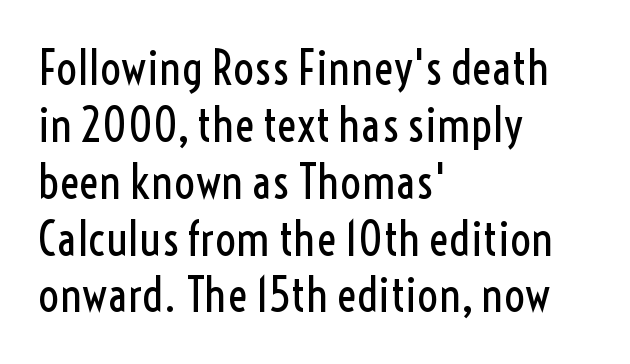
The image shows 47 px regular-weight, condensed sans-serif type, upright; set left-aligned, line spacing 1.21x, normal letter spacing, not underlined; a medium x-height.
